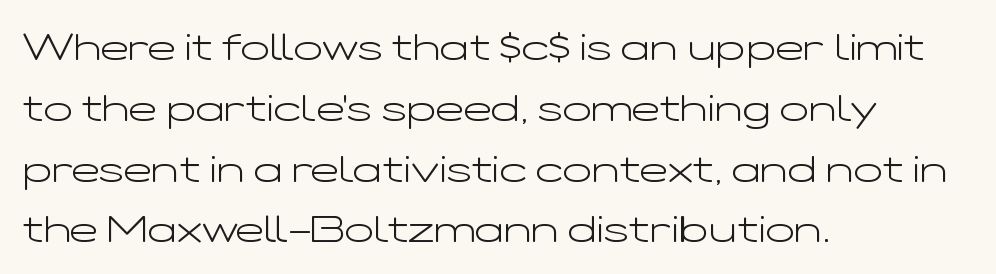
{"serif": "no", "italic": "no", "bold": "no", "weight": "light", "width": "wide", "stroke_contrast": "low", "x_height": "medium", "monospaced": "no", "underline": "no", "align": "left", "line_spacing": "normal", "line_spacing_ratio": 1.6, "letter_spacing": "normal", "letter_spacing_em": 0.0, "glyph_px": 38}
